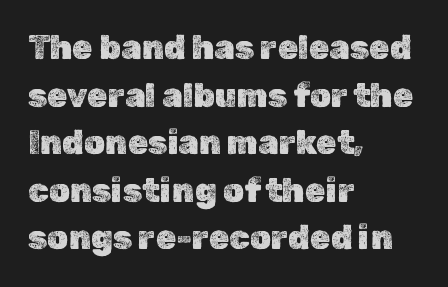
{"italic": "no", "width": "normal", "x_height": "medium", "monospaced": "no", "underline": "no", "align": "left", "line_spacing": "normal", "line_spacing_ratio": 1.44, "letter_spacing": "normal", "letter_spacing_em": 0.0, "glyph_px": 33}
